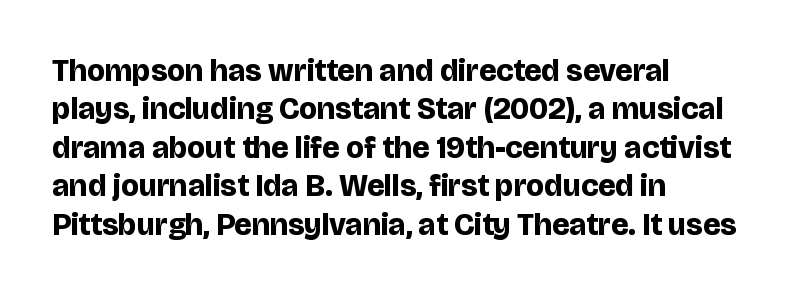
Do the characters align in a grid? No, the font is proportional. The type sits square on the baseline with zero lean. You'd pick this weight for a headline — it's a proper bold. The paragraph has a hard left edge and a soft right edge. Decoration check: the copy has no underline. Does extra space separate the letters? No, they use regular spacing.
